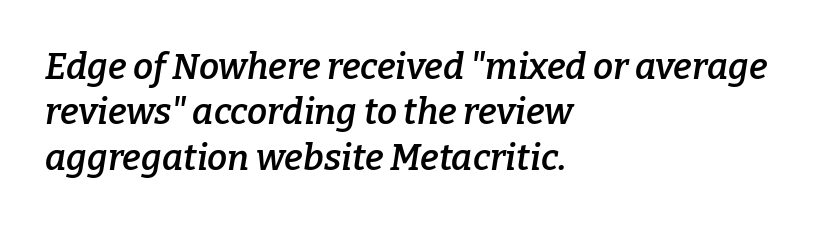
{"serif": "yes", "italic": "yes", "lean": "right", "slant_degrees": 9, "bold": "semi", "weight": "semibold", "width": "normal", "stroke_contrast": "low", "x_height": "medium", "monospaced": "no", "underline": "no", "align": "left", "line_spacing": "normal", "line_spacing_ratio": 1.26, "letter_spacing": "normal", "letter_spacing_em": 0.0, "glyph_px": 36}
